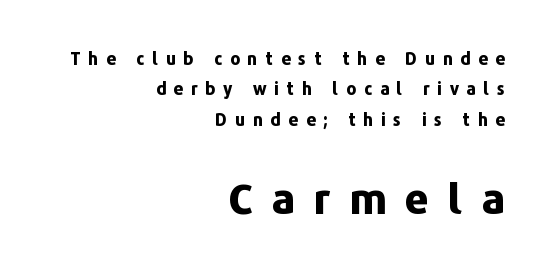
Here the second block reads like a headline and the first like body copy. The compositor pushed each line to the right boundary. A roman cut, with each character standing at attention. The rendering uses natural spacing where letterforms have individual widths.
